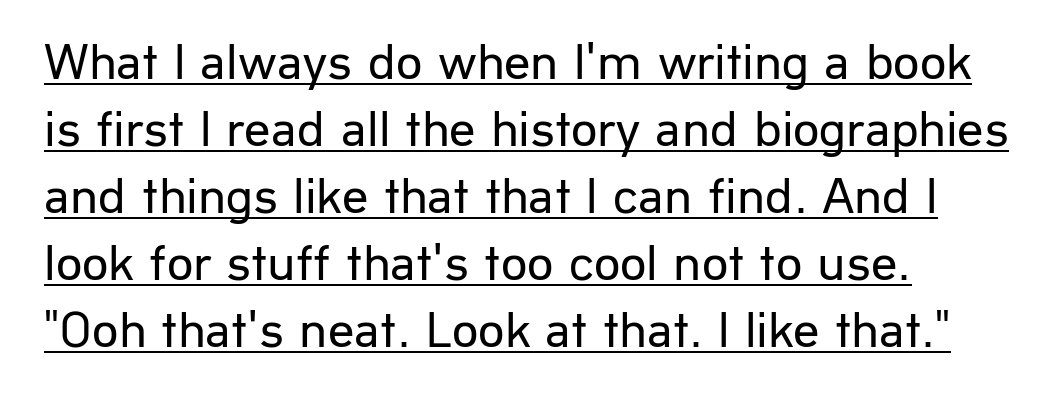
The image shows 52 px regular-weight sans-serif type, upright; set left-aligned, normal line spacing (1.29x), normal letter spacing, underlined; low stroke contrast and a medium x-height.
